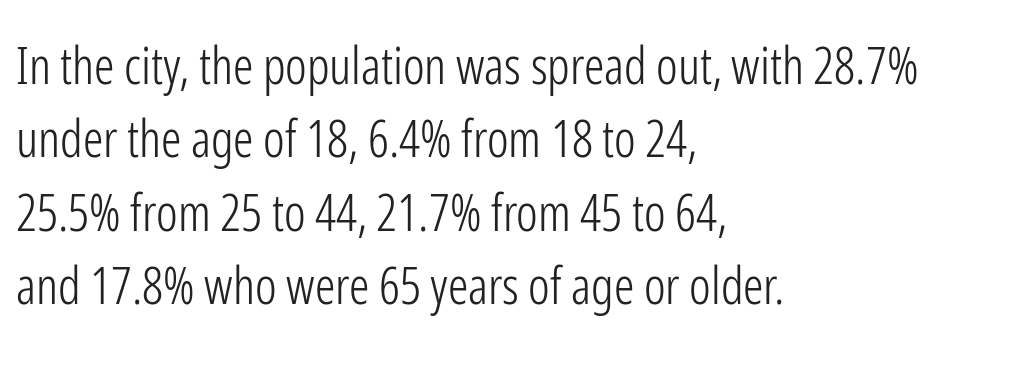
{"serif": "no", "italic": "no", "bold": "no", "weight": "light", "width": "condensed", "stroke_contrast": "low", "x_height": "medium", "monospaced": "no", "underline": "no", "align": "left", "line_spacing": "normal", "line_spacing_ratio": 1.44, "letter_spacing": "normal", "letter_spacing_em": 0.0, "glyph_px": 51}
